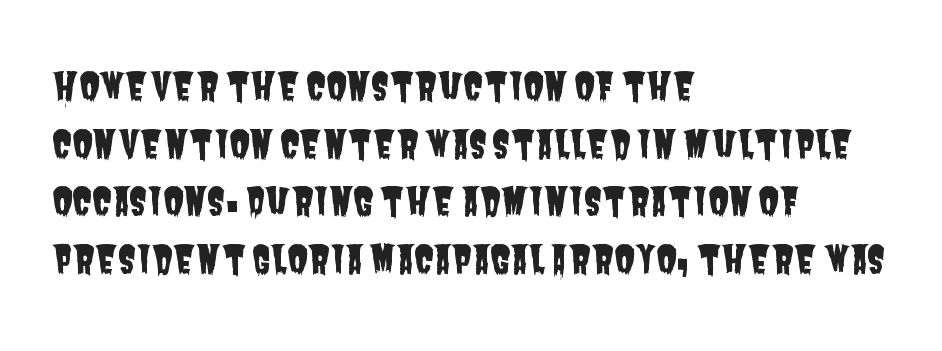
Every row of glyphs begins at an identical x-position on the left. Looks like regular typesetting: each glyph gets only the width it needs. Interline gaps are of average width in this sample. Tracking here is standard; glyphs follow each other at the usual distance. Unmarked baselines from the first word to the last.
